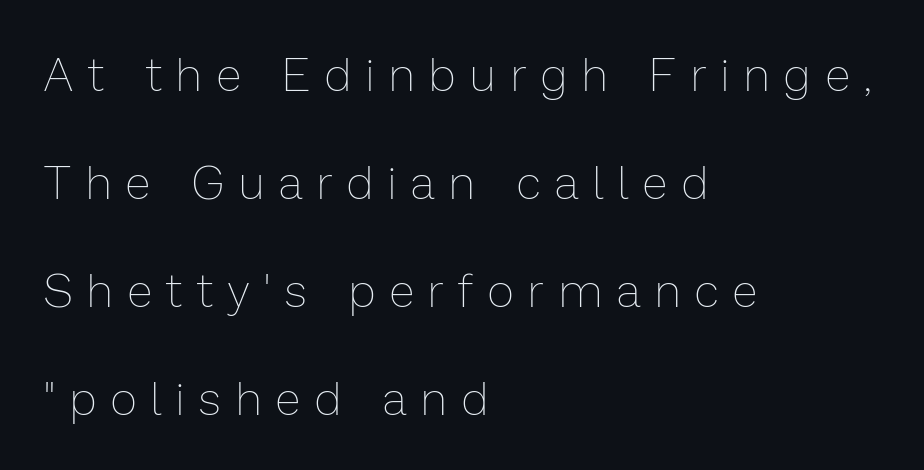
Q: Is the text bold? A: No.
Q: Is the text italic (slanted)? A: No, it is upright.
Q: Is the text underlined? A: No.
Q: How is the paragraph aligned? A: Left-aligned.
Q: Is the spacing between letters normal or unusually wide? A: Unusually wide.
Q: Is the spacing between lines tight, normal or loose? A: Loose.
Q: Width (condensed, normal, or wide)? A: Normal.
Q: Stroke contrast? A: Low.
Q: x-height? A: Medium.
Q: Monospaced? A: No.
